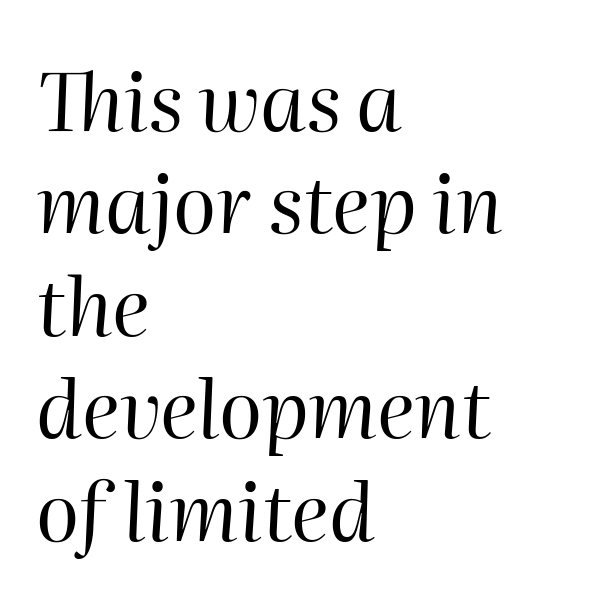
{"italic": "yes", "lean": "right", "slant_degrees": 2, "bold": "no", "weight": "regular", "width": "normal", "stroke_contrast": "high", "x_height": "medium", "monospaced": "no", "underline": "no", "align": "left", "line_spacing": "normal", "line_spacing_ratio": 1.28, "letter_spacing": "normal", "letter_spacing_em": 0.0, "glyph_px": 80}
